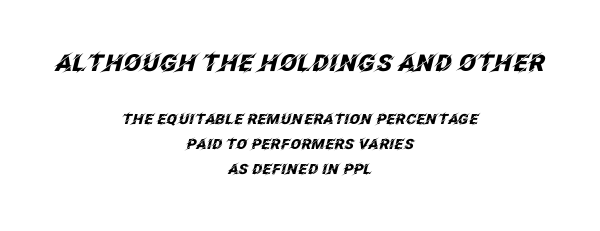
{"italic": "yes", "lean": "right", "slant_degrees": 12, "bold": "yes", "underline": "no", "align": "center", "line_spacing_ratio": 1.79, "letter_spacing": "normal", "letter_spacing_em": 0.0, "larger_block": "first", "size_ratio": 1.64, "glyph_px": 23}
